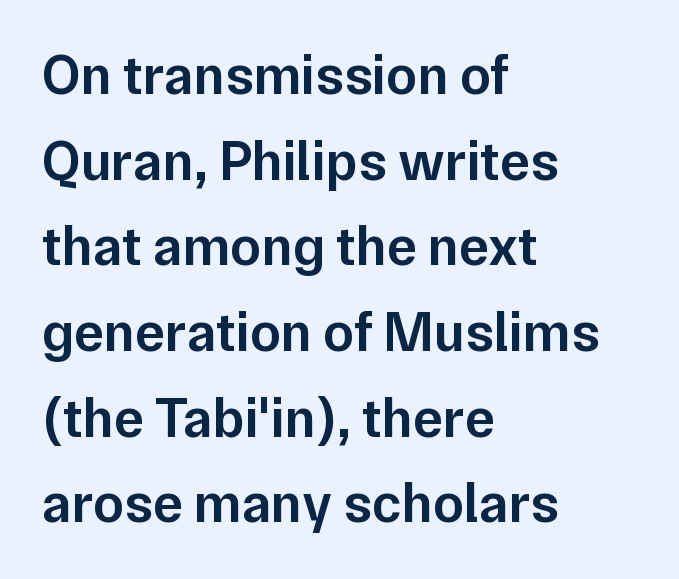
Q: Is the text bold? A: Semi-bold.
Q: Is the text italic (slanted)? A: No, it is upright.
Q: Is the typeface a serif or a sans-serif typeface? A: Sans-serif.
Q: Is the text underlined? A: No.
Q: How is the paragraph aligned? A: Left-aligned.
Q: Is the spacing between letters normal or unusually wide? A: Normal.
Q: Is the spacing between lines tight, normal or loose? A: Normal.
Q: Width (condensed, normal, or wide)? A: Normal.
Q: Stroke contrast? A: Low.
Q: x-height? A: Medium.
Q: Monospaced? A: No.
